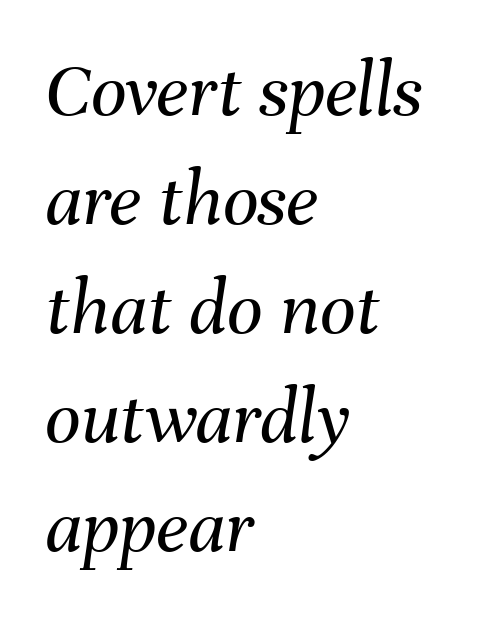
{"italic": "yes", "lean": "right", "slant_degrees": 8, "bold": "no", "weight": "regular", "width": "normal", "stroke_contrast": "medium", "x_height": "medium", "monospaced": "no", "underline": "no", "align": "left", "line_spacing": "normal", "line_spacing_ratio": 1.38, "letter_spacing": "normal", "letter_spacing_em": 0.0, "glyph_px": 79}
